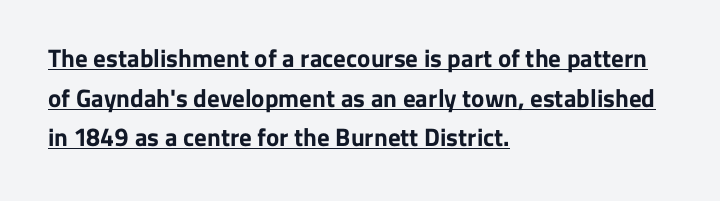
Q: Is the text bold? A: Yes.
Q: Is the text italic (slanted)? A: No, it is upright.
Q: Is the text underlined? A: Yes.
Q: How is the paragraph aligned? A: Left-aligned.
Q: Is the spacing between letters normal or unusually wide? A: Normal.
Q: Is the spacing between lines tight, normal or loose? A: Normal.
